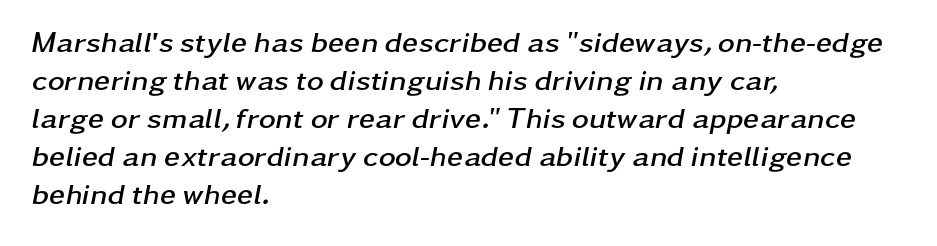
{"italic": "yes", "lean": "right", "slant_degrees": 11, "bold": "yes", "weight": "semibold", "width": "wide", "stroke_contrast": "low", "x_height": "medium", "monospaced": "no", "underline": "no", "align": "left", "line_spacing": "normal", "line_spacing_ratio": 1.31, "letter_spacing": "normal", "letter_spacing_em": 0.0, "glyph_px": 29}
